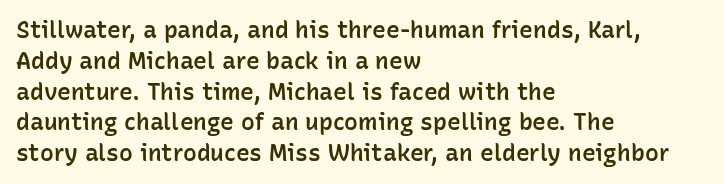
{"italic": "no", "bold": "semi", "underline": "no", "align": "left", "line_spacing": "normal", "line_spacing_ratio": 1.34, "letter_spacing": "normal", "letter_spacing_em": 0.0, "glyph_px": 23}
